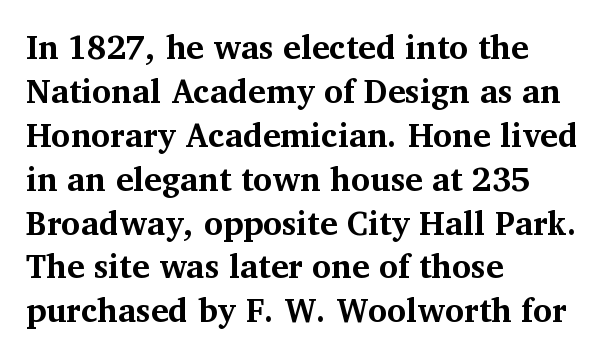
This rendering features lettering with no underline. This sample is left-justified, so line endings fall wherever the words run out. Varying glyph widths throughout — classic text-font behaviour. Italic? Not at all — the glyphs are vertical. The gaps between neighbouring characters are ordinary and unremarkable.
